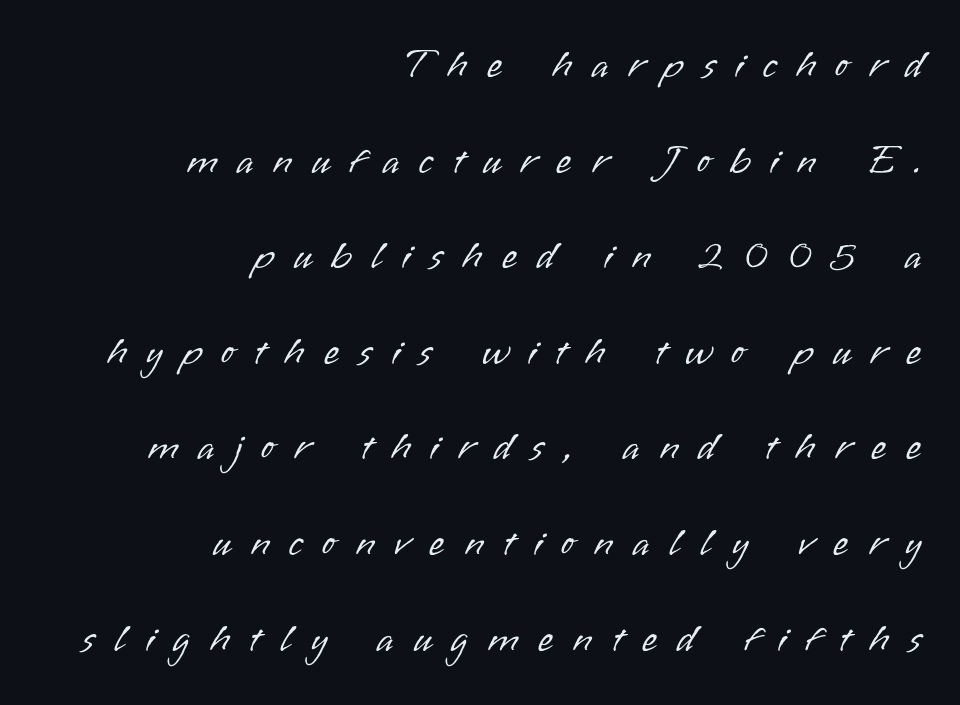
A sans-serif font was chosen for this passage. Horizontal bands of white between lines are thick stripes. The font sits on the lighter half of the weight spectrum, regular included. The compositor pushed each line to the right boundary. A bare baseline throughout the passage.
